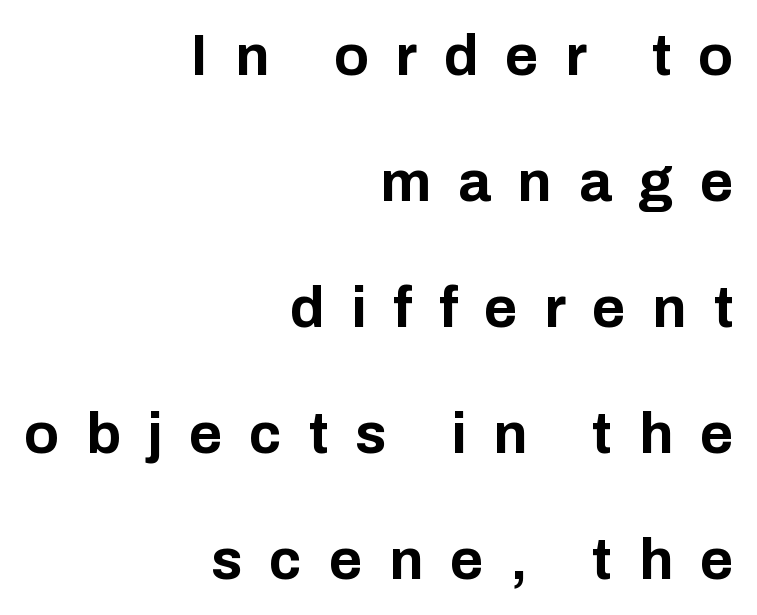
The image shows 57 px bold sans-serif type, upright; set right-aligned, loose line spacing (2.21x), unusually wide letter spacing (+0.47 em), not underlined; low stroke contrast and a medium x-height.
